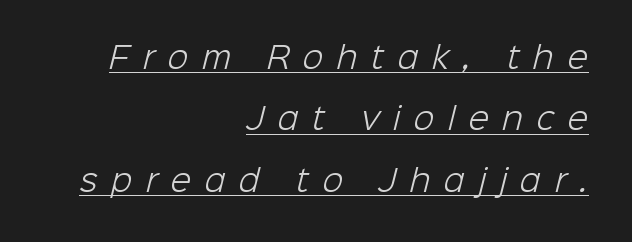
Caption: lettering with a line underneath. Leftover space on each line is placed entirely before the opening word. Nothing heavy about these letters — not bold at all. The designer dialed line spacing up above the default. A typesetter would call this proportional, since set widths differ per character. The characters display no serif detailing; their extremities are plain.
